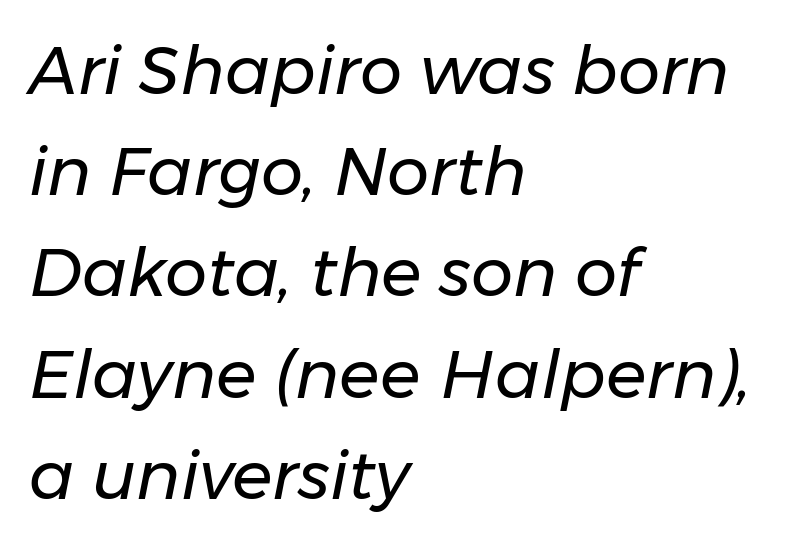
The image shows 67 px regular-weight type, italic (leaning right); set left-aligned, normal line spacing (1.51x), normal letter spacing, not underlined; low stroke contrast and a medium x-height.
